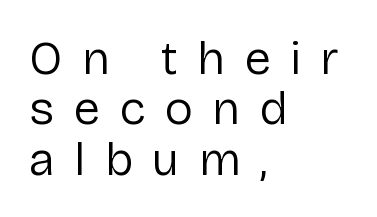
{"serif": "no", "italic": "no", "bold": "no", "weight": "regular", "width": "normal", "stroke_contrast": "low", "x_height": "medium", "monospaced": "no", "underline": "no", "align": "left", "line_spacing": "tight", "line_spacing_ratio": 1.05, "letter_spacing": "wide", "letter_spacing_em": 0.4, "glyph_px": 48}
